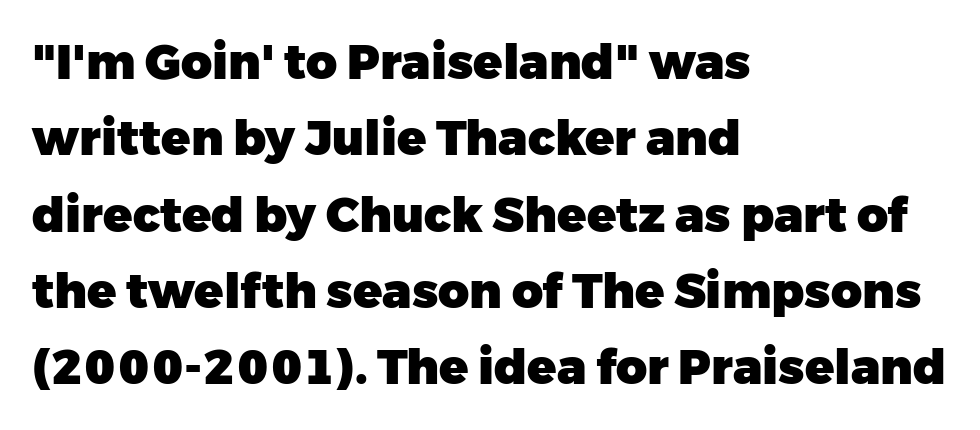
The image shows 48 px heavy sans-serif type, upright; set left-aligned, normal line spacing (1.59x), normal letter spacing, not underlined; low stroke contrast and a medium x-height.
